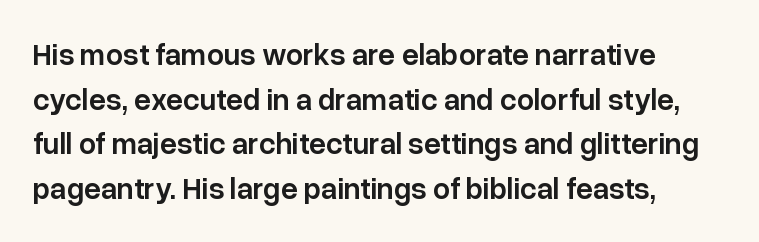
{"serif": "no", "italic": "no", "bold": "semi", "weight": "semibold", "width": "normal", "stroke_contrast": "low", "x_height": "medium", "monospaced": "no", "underline": "no", "align": "left", "line_spacing": "normal", "line_spacing_ratio": 1.49, "letter_spacing": "normal", "letter_spacing_em": 0.0, "glyph_px": 30}
